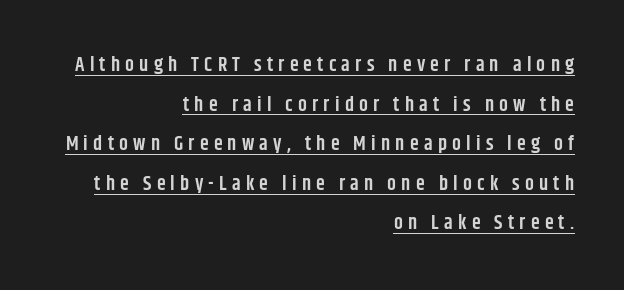
{"italic": "no", "bold": "semi", "underline": "yes", "align": "right", "line_spacing": "loose", "line_spacing_ratio": 1.98, "letter_spacing": "wide", "letter_spacing_em": 0.26, "glyph_px": 20}
